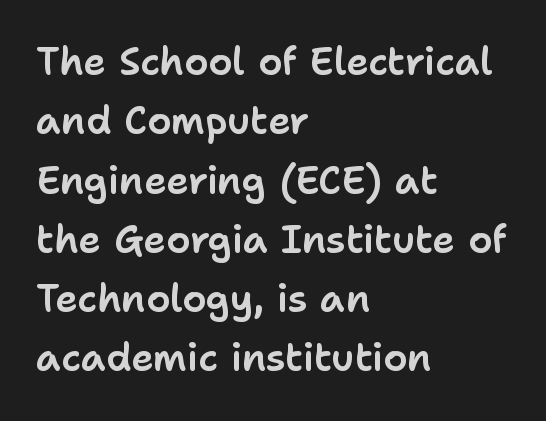
Q: Is the text italic (slanted)? A: No, it is upright.
Q: Is the typeface a serif or a sans-serif typeface? A: Sans-serif.
Q: Is the text underlined? A: No.
Q: How is the paragraph aligned? A: Left-aligned.
Q: Is the spacing between letters normal or unusually wide? A: Normal.
Q: Is the spacing between lines tight, normal or loose? A: Normal.
Q: Width (condensed, normal, or wide)? A: Normal.
Q: Stroke contrast? A: Low.
Q: x-height? A: Medium.
Q: Monospaced? A: No.
